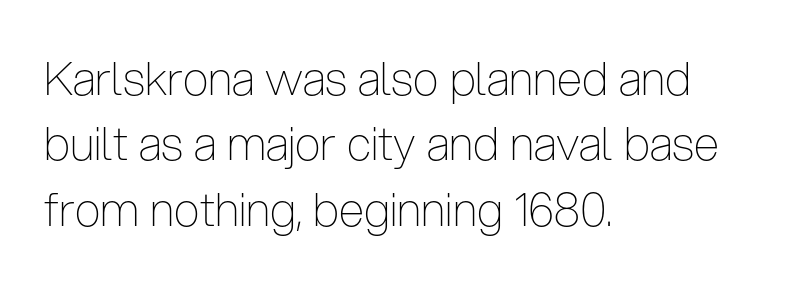
Regarding serifs, this sample does without them. Heft: none added — not bold. Characters follow at the spacing the type designer built in. The paragraph has a hard left edge and a soft right edge. The string is rendered with underlining switched off.
